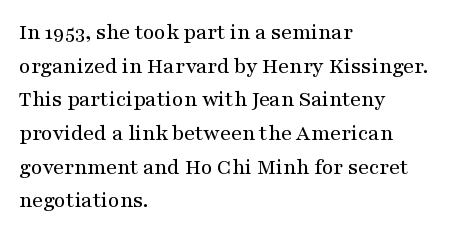
Q: Is the text italic (slanted)? A: No, it is upright.
Q: Is the text underlined? A: No.
Q: How is the paragraph aligned? A: Left-aligned.
Q: Is the spacing between letters normal or unusually wide? A: Normal.
Q: Is the spacing between lines tight, normal or loose? A: Normal.
